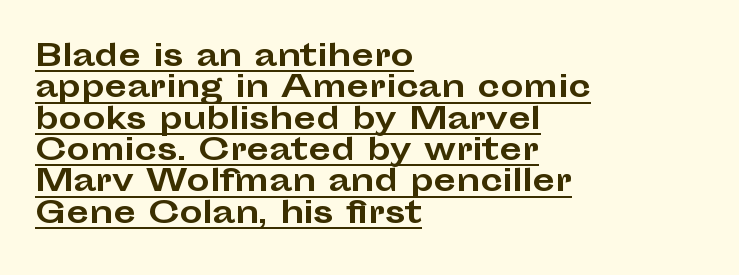
The image shows 29 px bold, wide sans-serif type, upright; set left-aligned, tight line spacing (1.08x), normal letter spacing, underlined; low stroke contrast and a medium x-height.
